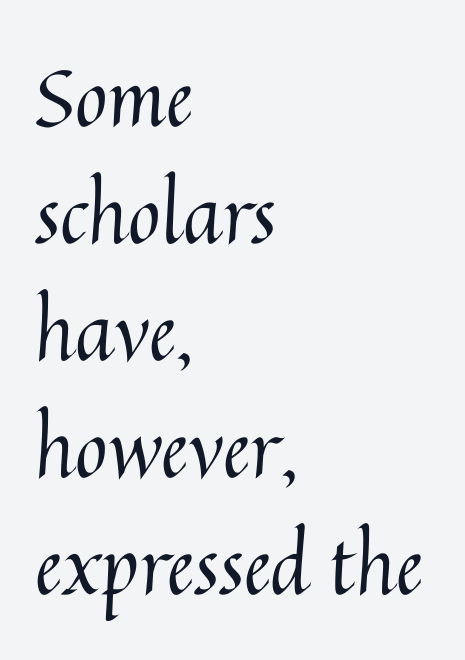
{"bold": "no", "weight": "regular", "width": "normal", "stroke_contrast": "medium", "x_height": "medium", "monospaced": "no", "underline": "no", "align": "left", "line_spacing": "normal", "line_spacing_ratio": 1.48, "letter_spacing": "normal", "letter_spacing_em": 0.0, "glyph_px": 79}
